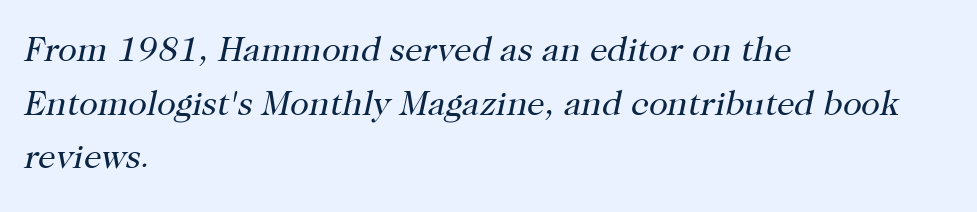
Q: Is the text bold? A: No.
Q: Is the text italic (slanted)? A: Yes, it leans right by about 12 degrees.
Q: Is the typeface a serif or a sans-serif typeface? A: Serif.
Q: Is the text underlined? A: No.
Q: How is the paragraph aligned? A: Left-aligned.
Q: Is the spacing between letters normal or unusually wide? A: Normal.
Q: Is the spacing between lines tight, normal or loose? A: Normal.
Q: Width (condensed, normal, or wide)? A: Normal.
Q: Stroke contrast? A: High.
Q: x-height? A: Medium.
Q: Monospaced? A: No.
